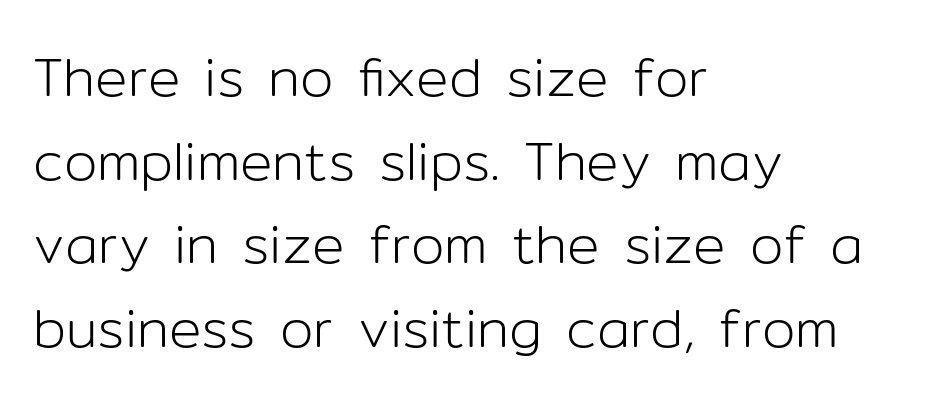
{"serif": "no", "italic": "no", "bold": "no", "weight": "light", "width": "normal", "stroke_contrast": "low", "x_height": "medium", "monospaced": "no", "underline": "no", "align": "left", "line_spacing": "normal", "line_spacing_ratio": 1.55, "letter_spacing": "normal", "letter_spacing_em": 0.0, "glyph_px": 54}
